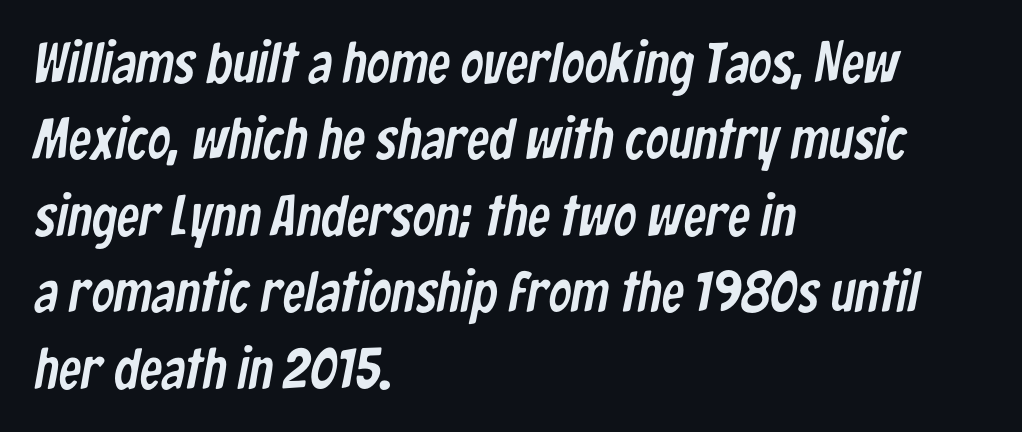
{"serif": "no", "width": "condensed", "stroke_contrast": "low", "x_height": "medium", "monospaced": "no", "underline": "no", "align": "left", "line_spacing": "normal", "line_spacing_ratio": 1.34, "letter_spacing": "normal", "letter_spacing_em": 0.0, "glyph_px": 57}
